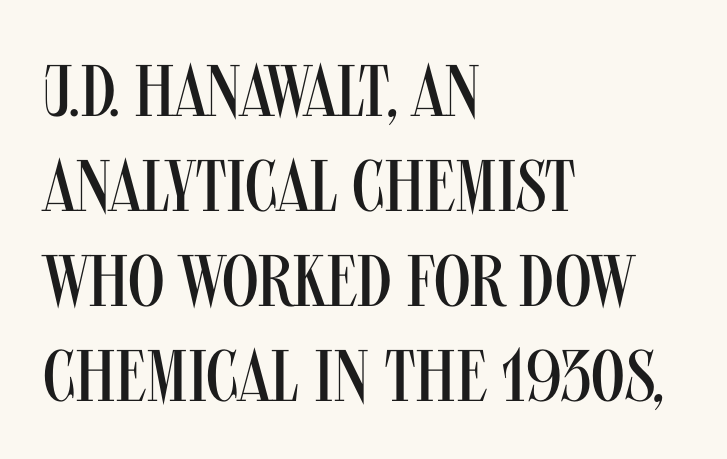
The image shows 73 px regular-weight, condensed sans-serif type, upright; set left-aligned, normal line spacing (1.3x), normal letter spacing, not underlined; medium stroke contrast and a large x-height.
